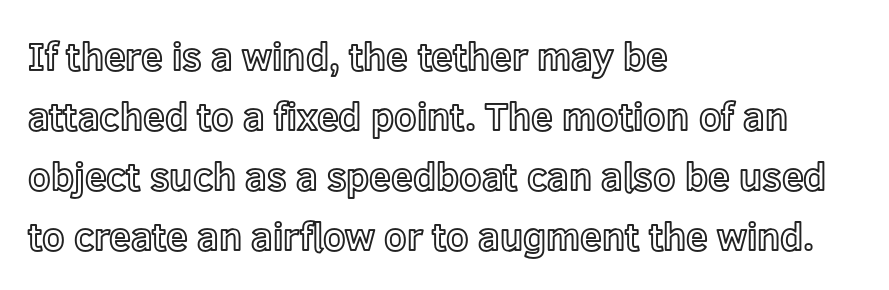
You can tell it's not italic because the verticals are truly vertical. The horizontal fit of the characters is conventional and even. Descenders are the only things crossing below the line. The letters advance in unequal steps, a hallmark of proportional type.
